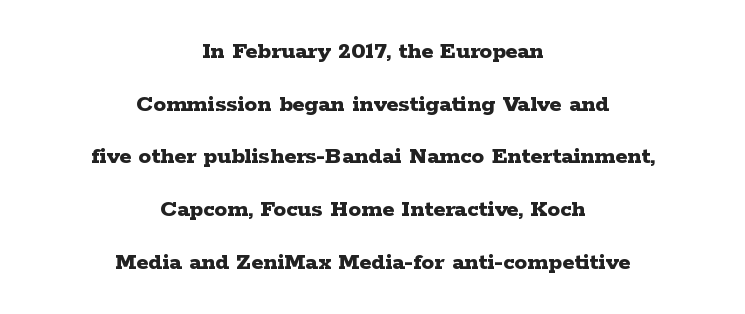
Q: Is the text bold? A: Yes.
Q: Is the text italic (slanted)? A: No, it is upright.
Q: Is the text underlined? A: No.
Q: How is the paragraph aligned? A: Centered.
Q: Is the spacing between letters normal or unusually wide? A: Normal.
Q: Is the spacing between lines tight, normal or loose? A: Loose.
